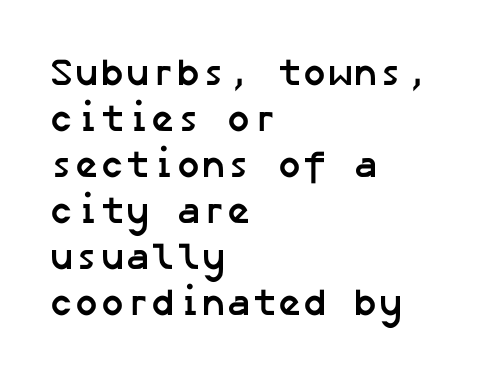
The image shows 38 px semibold sans-serif type; set left-aligned, line spacing 1.21x, normal letter spacing, not underlined; low stroke contrast and a medium x-height.
